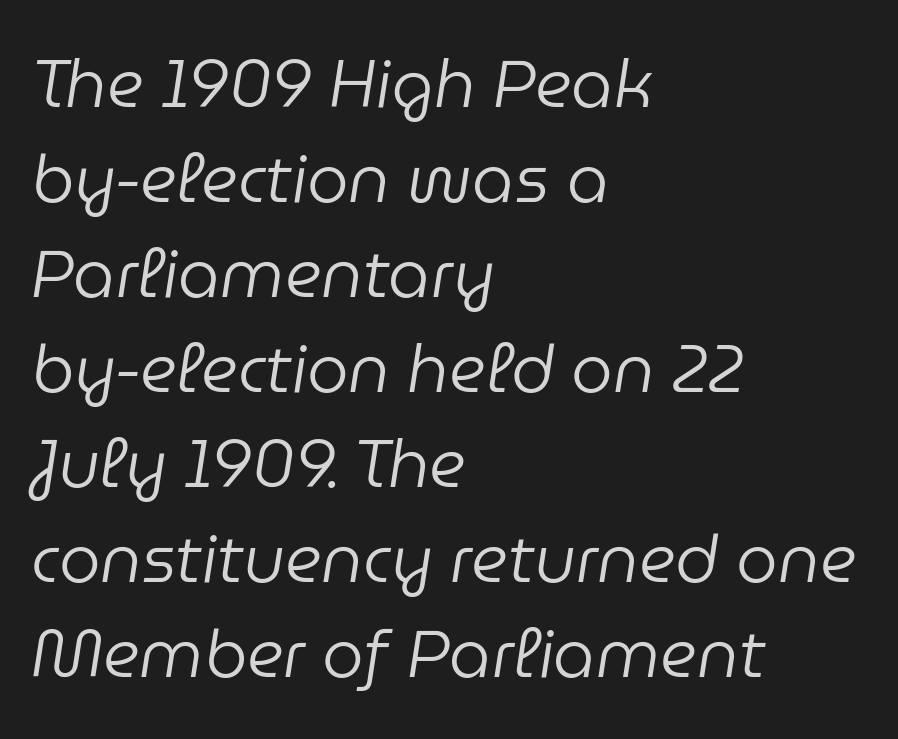
{"italic": "yes", "lean": "right", "slant_degrees": 9, "bold": "no", "weight": "regular", "width": "normal", "stroke_contrast": "low", "x_height": "medium", "monospaced": "no", "underline": "no", "align": "left", "line_spacing": "normal", "line_spacing_ratio": 1.44, "letter_spacing": "normal", "letter_spacing_em": 0.0, "glyph_px": 66}
